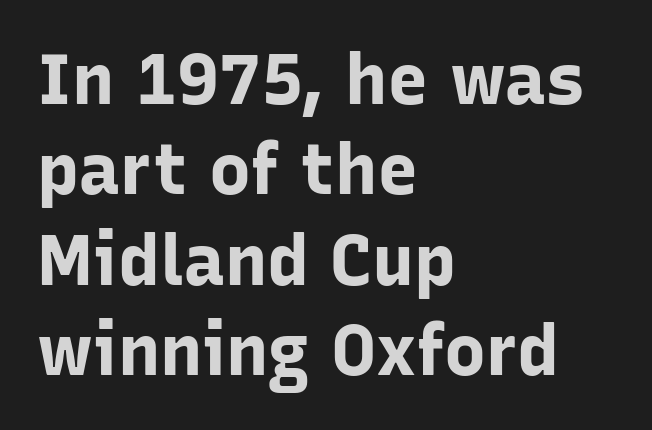
{"serif": "no", "italic": "no", "bold": "yes", "weight": "bold", "width": "normal", "stroke_contrast": "low", "x_height": "medium", "monospaced": "no", "underline": "no", "align": "left", "line_spacing": "normal", "line_spacing_ratio": 1.29, "letter_spacing": "normal", "letter_spacing_em": 0.0, "glyph_px": 70}
